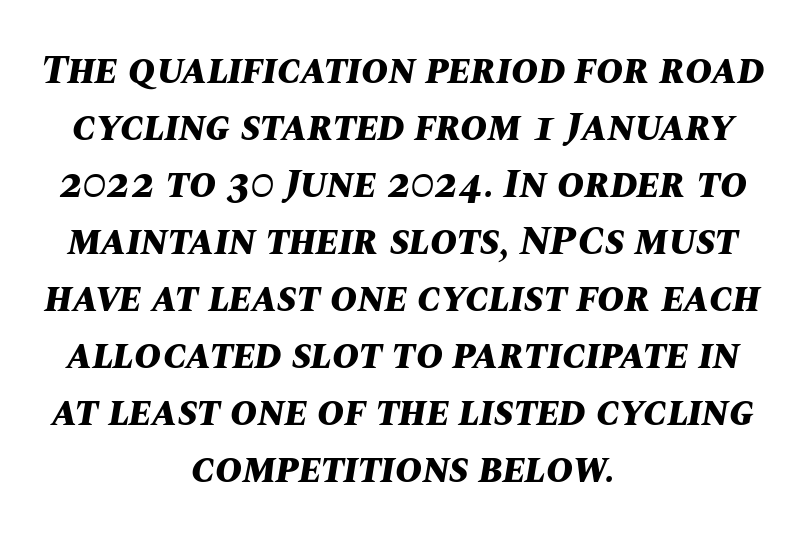
Q: Is the text bold? A: Yes.
Q: Is the text italic (slanted)? A: Yes, it leans right by about 10 degrees.
Q: Is the text underlined? A: No.
Q: How is the paragraph aligned? A: Centered.
Q: Is the spacing between letters normal or unusually wide? A: Normal.
Q: Is the spacing between lines tight, normal or loose? A: Normal.
Q: Width (condensed, normal, or wide)? A: Normal.
Q: Stroke contrast? A: Medium.
Q: x-height? A: Large.
Q: Monospaced? A: No.
